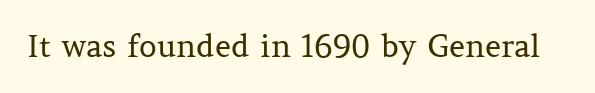
{"serif": "yes", "italic": "no", "bold": "no", "weight": "regular", "width": "normal", "stroke_contrast": "medium", "x_height": "medium", "monospaced": "no", "underline": "no", "letter_spacing": "normal", "letter_spacing_em": 0.0, "glyph_px": 31}
